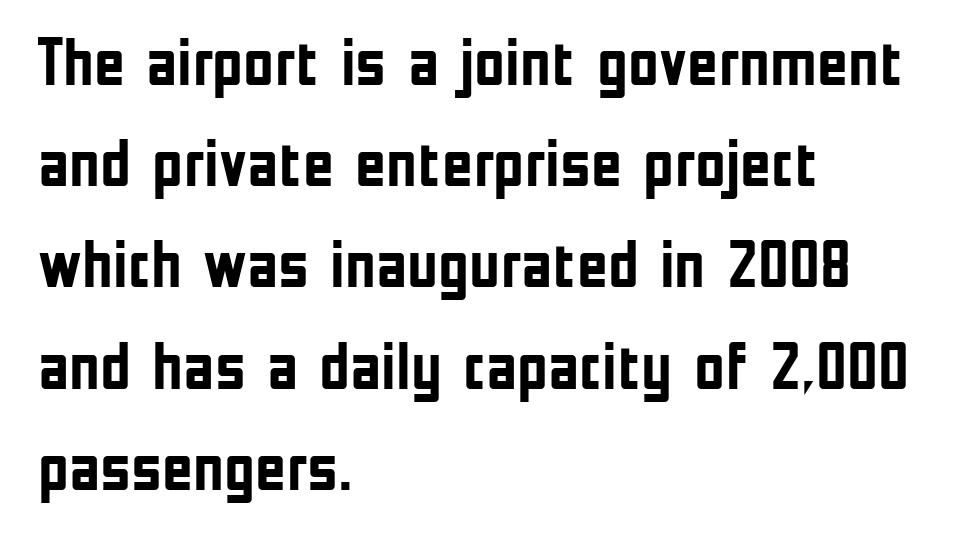
Reading down the column, the eye jumps a familiar distance to each next line. This sample is left-justified, so line endings fall wherever the words run out. Do the letters lean? They stand straight. This is heavy type, rendered in bold. This rendering employs a face without finishing strokes, i.e., a sans-serif. Letter spacing: default.
